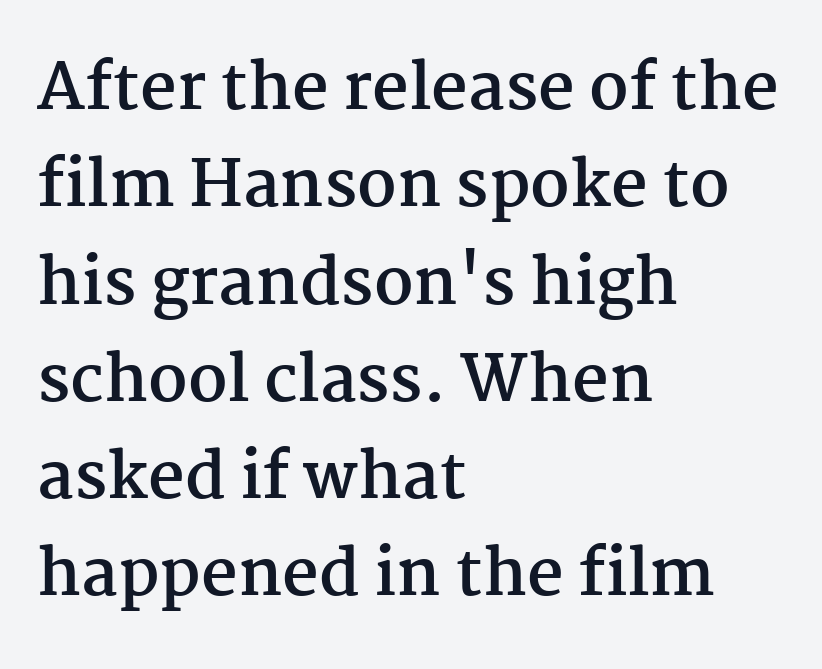
The letters stand upright; this is a roman face. Decoration check: the copy has no underline. The rendering uses natural spacing where letterforms have individual widths. Vertical spacing — default. What stands out about the letter spacing? Nothing — it is the standard amount.
